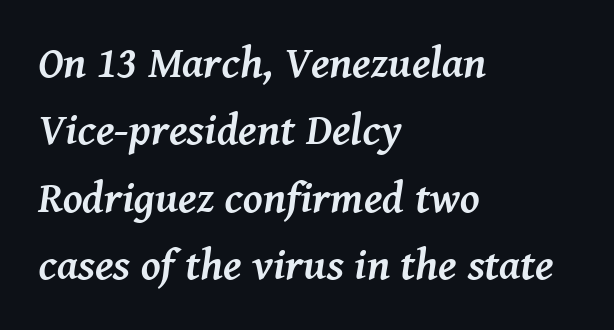
{"serif": "yes", "italic": "yes", "lean": "right", "slant_degrees": 8, "bold": "yes", "weight": "semibold", "width": "normal", "stroke_contrast": "medium", "x_height": "medium", "monospaced": "no", "underline": "no", "align": "left", "line_spacing": "normal", "line_spacing_ratio": 1.53, "letter_spacing": "normal", "letter_spacing_em": 0.0, "glyph_px": 44}
